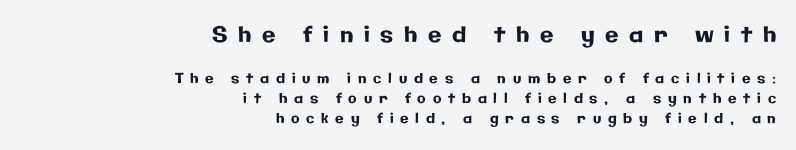
Compared with a flush-left layout, this one pins lines to the opposite, right side. The font's upright variant was chosen for this text. Visually, the top section dominates because its glyphs are scaled up. Between one letter and the next there's a generous, obvious gap.
